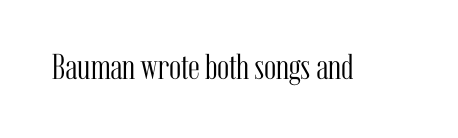
Default kerning and tracking; the words read as compact shapes. Looks like regular typesetting: each glyph gets only the width it needs. Style check: upright. This rendering employs a face with finishing strokes, i.e., a serif. The typesetting does not lean heavy: it is not bold. Descender tails drop into unmarked territory.
